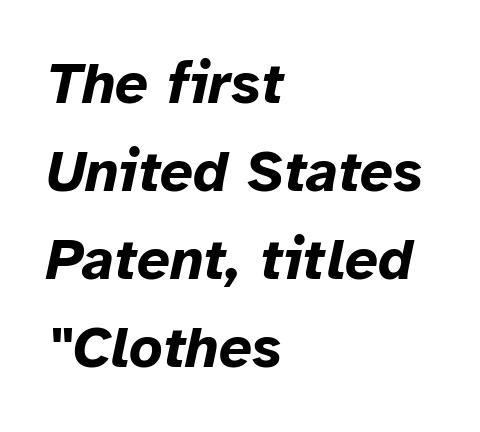
The image shows 58 px bold type, italic (leaning right); set left-aligned, normal line spacing (1.52x), normal letter spacing, not underlined; low stroke contrast and a medium x-height.
